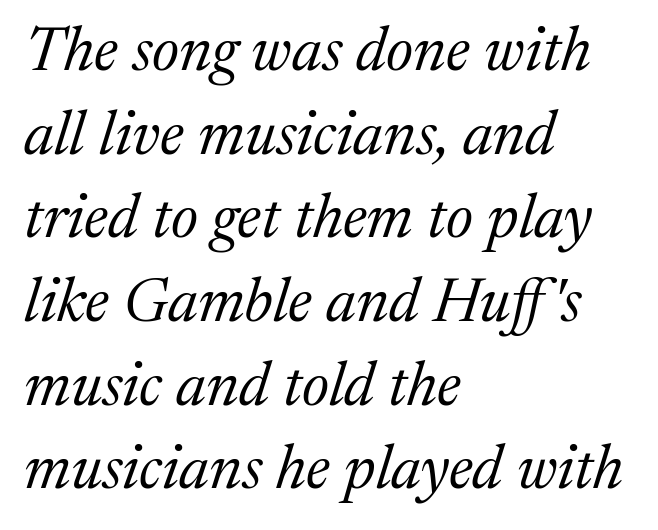
The image shows 62 px regular-weight serif type, italic (leaning right); set left-aligned, normal line spacing (1.35x), normal letter spacing, not underlined; medium stroke contrast and a medium x-height.
